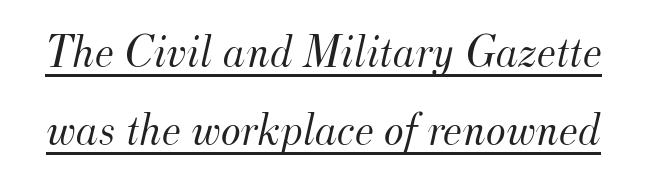
{"serif": "yes", "italic": "yes", "lean": "right", "slant_degrees": 12, "bold": "no", "weight": "light", "width": "normal", "stroke_contrast": "medium", "x_height": "small", "monospaced": "no", "underline": "yes", "line_spacing": "normal", "line_spacing_ratio": 1.65, "letter_spacing": "normal", "letter_spacing_em": 0.0, "glyph_px": 47}
